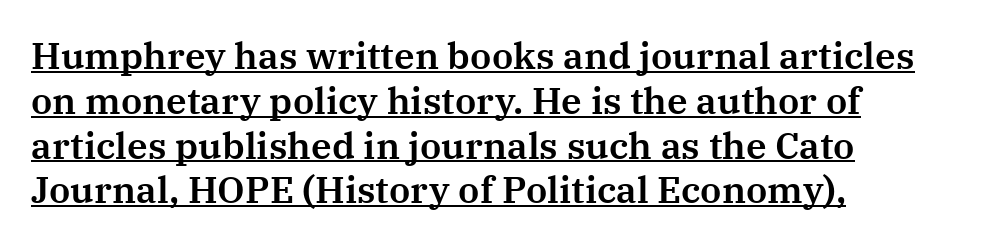
The letters carry serifs — small finishing strokes at the ends of their stems. A baseline rule has been typeset under these characters. Here the designer chose a conventional face with non-uniform glyph widths. Each line starts at the same left margin while the right side varies. In terms of posture, this sample is upright. Nobody touched the tracking dial on this one.
